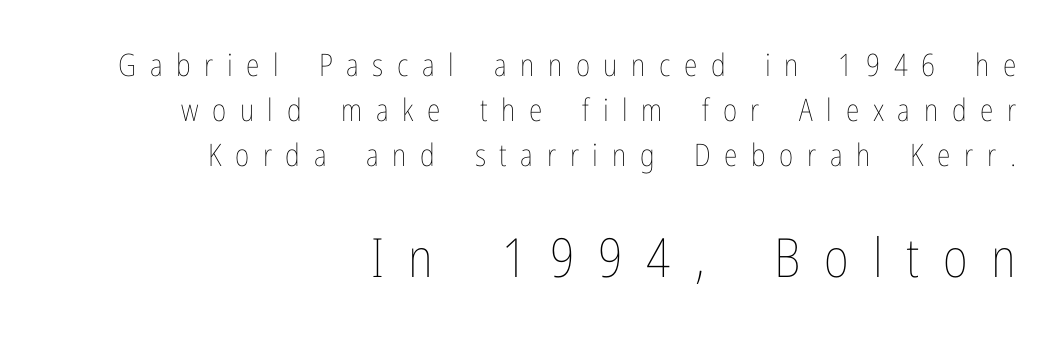
Q: Is the text bold? A: No.
Q: Is the text italic (slanted)? A: No, it is upright.
Q: Is the text underlined? A: No.
Q: How is the paragraph aligned? A: Right-aligned.
Q: Is the spacing between letters normal or unusually wide? A: Unusually wide.
Q: Is the spacing between lines tight, normal or loose? A: Normal.
Q: Which block of text is set in a larger size, the first (top) or the second (bottom)? A: The second (bottom) one.
Q: Width (condensed, normal, or wide)? A: Condensed.
Q: Stroke contrast? A: Low.
Q: x-height? A: Medium.
Q: Monospaced? A: No.
